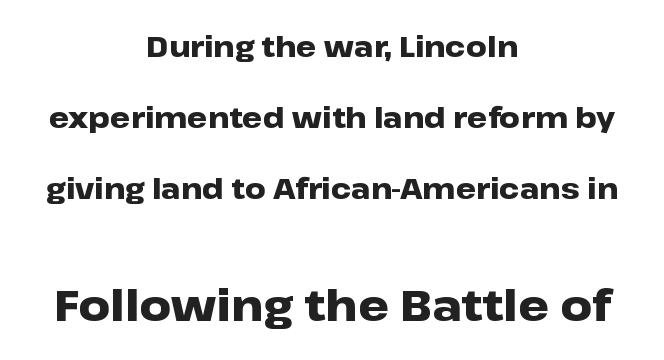
{"serif": "no", "italic": "no", "bold": "yes", "weight": "heavy", "width": "wide", "stroke_contrast": "low", "x_height": "medium", "monospaced": "no", "underline": "no", "align": "center", "line_spacing": "loose", "line_spacing_ratio": 2.45, "letter_spacing": "normal", "letter_spacing_em": 0.0, "larger_block": "second", "size_ratio": 1.52, "glyph_px": 44}
